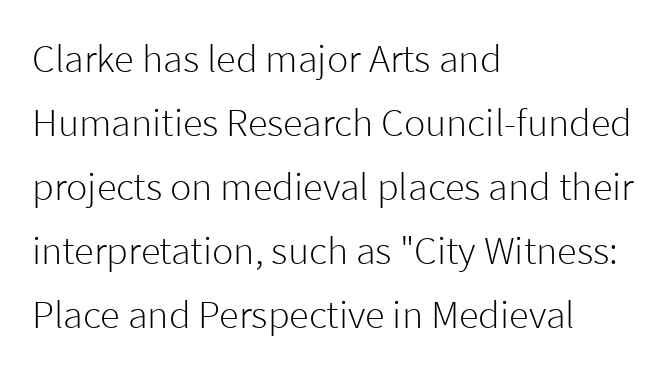
The image shows 40 px light sans-serif type, upright; set left-aligned, normal line spacing (1.6x), normal letter spacing, not underlined; low stroke contrast and a medium x-height.
